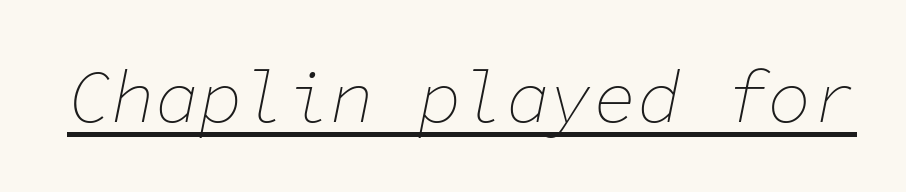
The image shows 73 px thin type, italic (leaning right), monospaced; set normal letter spacing, underlined; low stroke contrast and a medium x-height.
